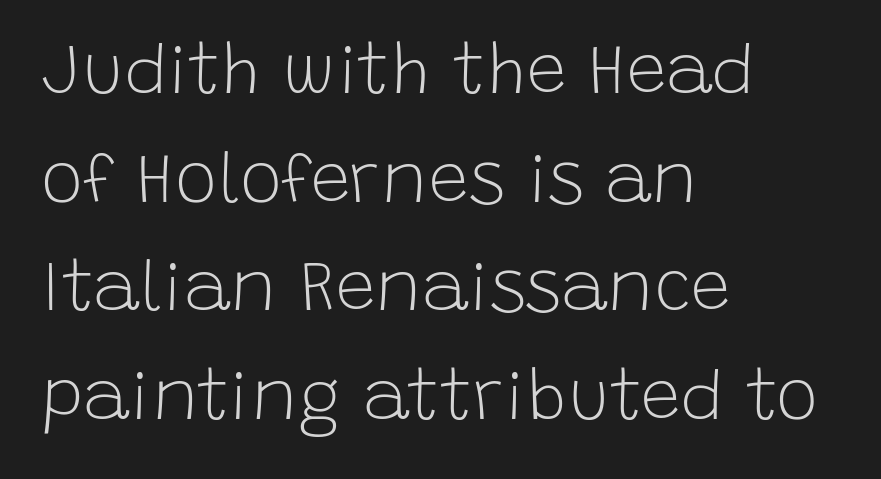
Note the varied advance widths — an 'i' is clearly narrower than an 'm'. Regular leading. The axis of the letterforms is exactly vertical. Where is the straight margin? On the left. A clean baseline with only descenders dipping below it. The typeface chosen for these lines omits serifs.
